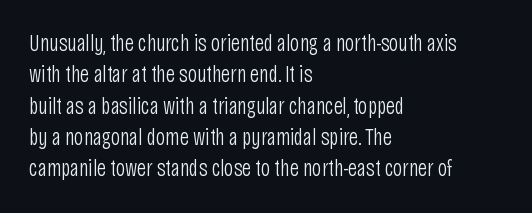
The image shows 23 px text type, upright; set left-aligned, normal line spacing (1.36x), normal letter spacing, not underlined.
